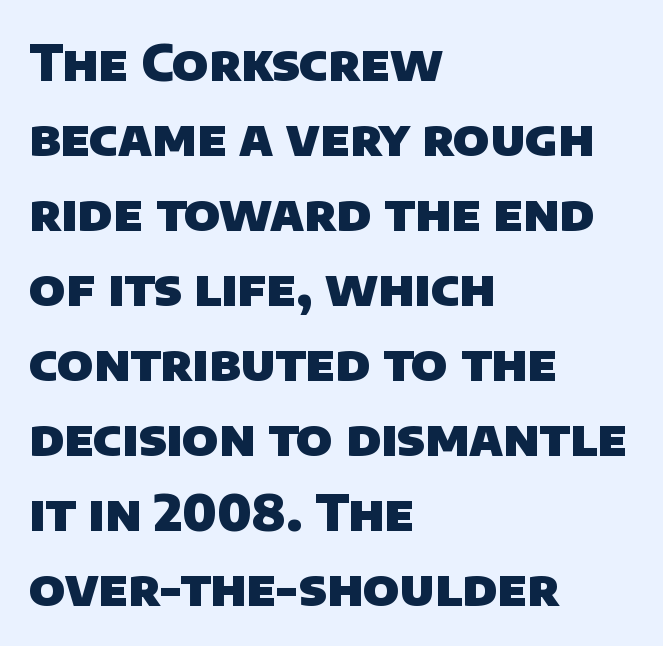
The image shows 50 px heavy sans-serif type; set left-aligned, normal line spacing (1.5x), normal letter spacing, not underlined; low stroke contrast and a large x-height.
